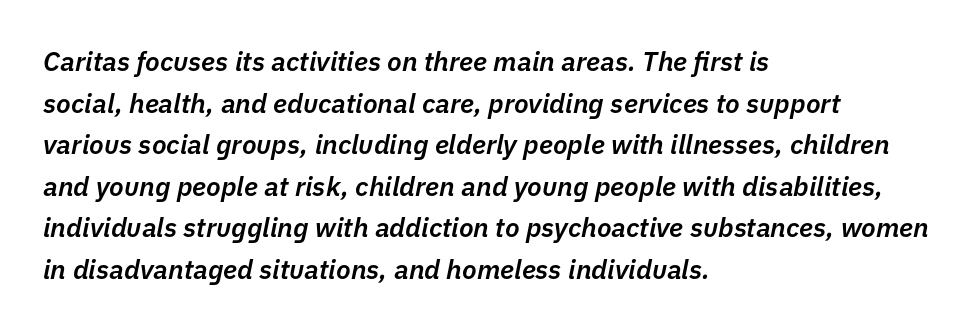
{"italic": "yes", "lean": "right", "slant_degrees": 11, "bold": "semi", "underline": "no", "align": "left", "line_spacing": "normal", "line_spacing_ratio": 1.54, "letter_spacing": "normal", "letter_spacing_em": 0.0, "glyph_px": 27}
